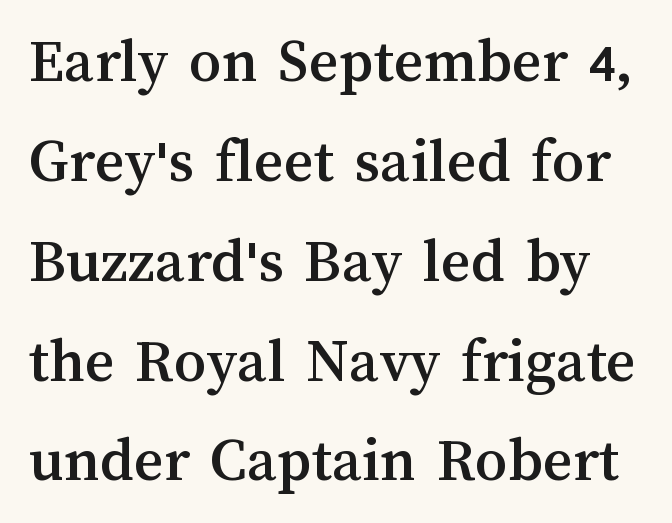
The image shows 64 px text type, upright; set normal line spacing (1.56x), normal letter spacing, not underlined; medium stroke contrast and a medium x-height.
